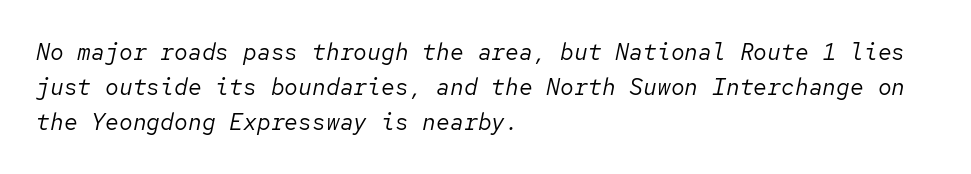
All the whitespace from short lines collects on the right. These glyphs show unthickened strokes, regular width or finer. These lines keep a tight, regular rhythm from letter to letter. Clear beneath every line of the passage. Vertically, the passage feels balanced, rows spaced as you'd expect. Tall strokes in this sample are angled rather than plumb.
